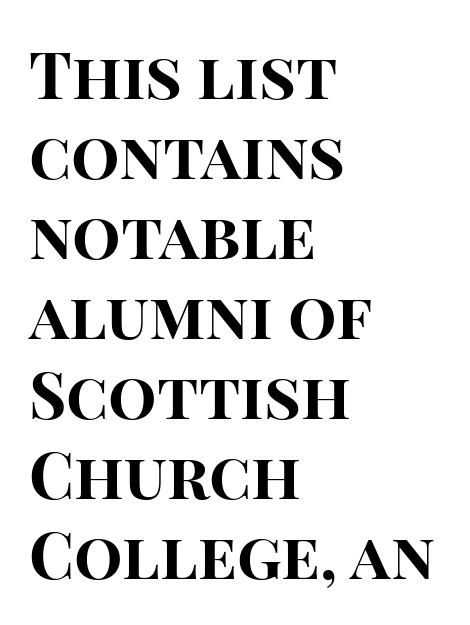
The image shows 64 px bold sans-serif type, upright; set left-aligned, normal line spacing (1.25x), normal letter spacing, not underlined; high stroke contrast and a large x-height.
